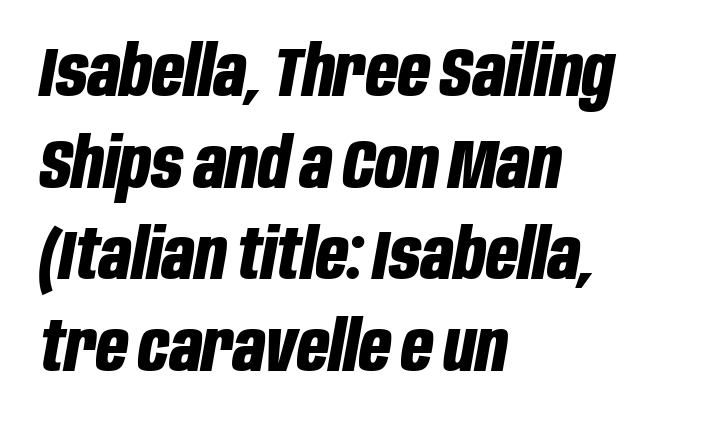
{"italic": "yes", "lean": "right", "slant_degrees": 10, "bold": "yes", "weight": "bold", "width": "condensed", "stroke_contrast": "low", "x_height": "large", "monospaced": "no", "underline": "no", "align": "left", "line_spacing": "normal", "line_spacing_ratio": 1.31, "letter_spacing": "normal", "letter_spacing_em": 0.0, "glyph_px": 70}
